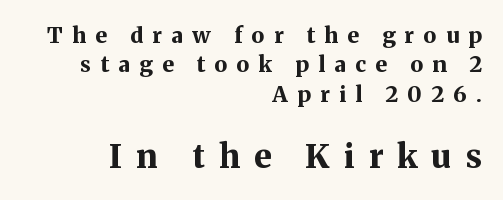
Each letter keeps its own natural width here, so spacing adapts to shape. Size hierarchy here favors the trailing block over the leading one. Normally led — the rows are evenly, conventionally spaced. Observe the serifs anchoring each vertical stroke in this sample. Descenders are the only things crossing below the line.
